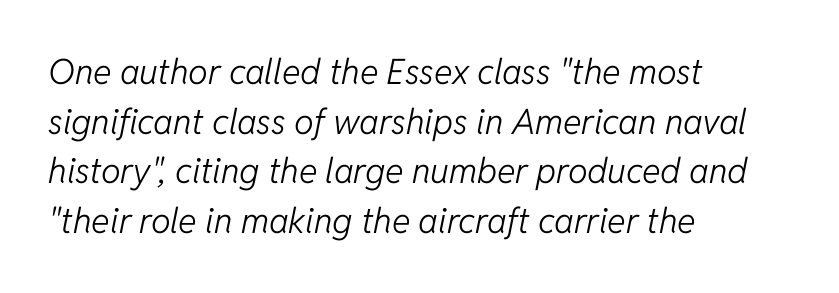
{"italic": "yes", "lean": "right", "slant_degrees": 11, "bold": "no", "weight": "light", "width": "normal", "stroke_contrast": "low", "x_height": "medium", "monospaced": "no", "underline": "no", "align": "left", "line_spacing": "normal", "line_spacing_ratio": 1.42, "letter_spacing": "normal", "letter_spacing_em": 0.0, "glyph_px": 35}
